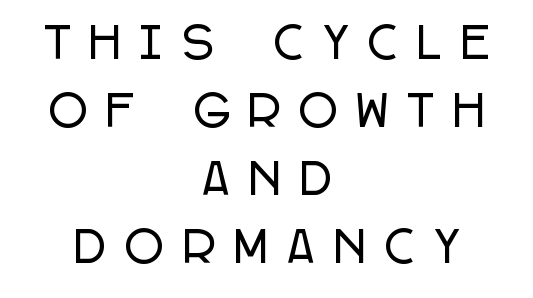
Q: Is the text italic (slanted)? A: No, it is upright.
Q: Is the typeface a serif or a sans-serif typeface? A: Sans-serif.
Q: Is the text underlined? A: No.
Q: How is the paragraph aligned? A: Centered.
Q: Is the spacing between letters normal or unusually wide? A: Unusually wide.
Q: Is the spacing between lines tight, normal or loose? A: Normal.
Q: Width (condensed, normal, or wide)? A: Condensed.
Q: Stroke contrast? A: Low.
Q: x-height? A: Large.
Q: Monospaced? A: No.
